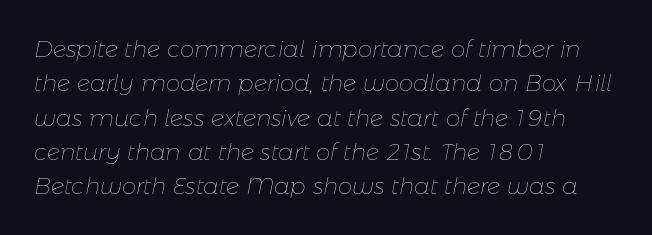
Italic? Definitely — the glyphs are oblique. The strokes carry an ordinary text weight at most. The area under the type is left untouched. Line beginnings align vertically; line endings do not.
